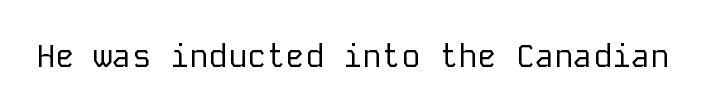
{"serif": "no", "italic": "no", "bold": "no", "weight": "regular", "width": "normal", "stroke_contrast": "low", "x_height": "medium", "monospaced": "yes", "underline": "no", "letter_spacing": "normal", "letter_spacing_em": 0.0, "glyph_px": 32}
